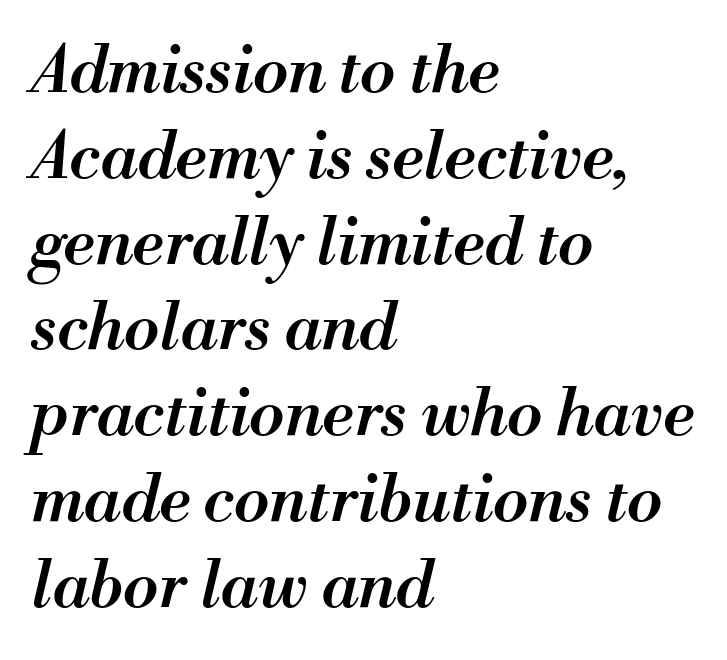
The image shows 65 px semibold type, italic (leaning right); set left-aligned, normal line spacing (1.32x), normal letter spacing, not underlined; medium stroke contrast and a small x-height.
